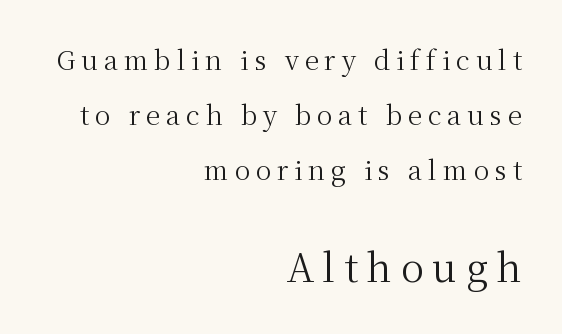
Q: Is the text bold? A: No.
Q: Is the text italic (slanted)? A: No, it is upright.
Q: Is the typeface a serif or a sans-serif typeface? A: Serif.
Q: Is the text underlined? A: No.
Q: How is the paragraph aligned? A: Right-aligned.
Q: Is the spacing between letters normal or unusually wide? A: Unusually wide.
Q: Is the spacing between lines tight, normal or loose? A: Loose.
Q: Which block of text is set in a larger size, the first (top) or the second (bottom)? A: The second (bottom) one.
Q: Width (condensed, normal, or wide)? A: Normal.
Q: Stroke contrast? A: Medium.
Q: x-height? A: Medium.
Q: Monospaced? A: No.
